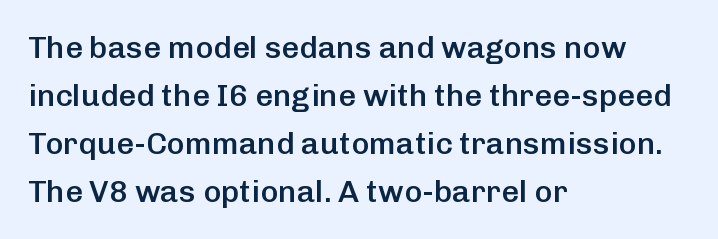
Q: Is the text bold? A: Semi-bold.
Q: Is the text italic (slanted)? A: No, it is upright.
Q: Is the typeface a serif or a sans-serif typeface? A: Sans-serif.
Q: Is the text underlined? A: No.
Q: How is the paragraph aligned? A: Left-aligned.
Q: Is the spacing between letters normal or unusually wide? A: Normal.
Q: Is the spacing between lines tight, normal or loose? A: Normal.
Q: Width (condensed, normal, or wide)? A: Normal.
Q: Stroke contrast? A: Low.
Q: x-height? A: Medium.
Q: Monospaced? A: No.
